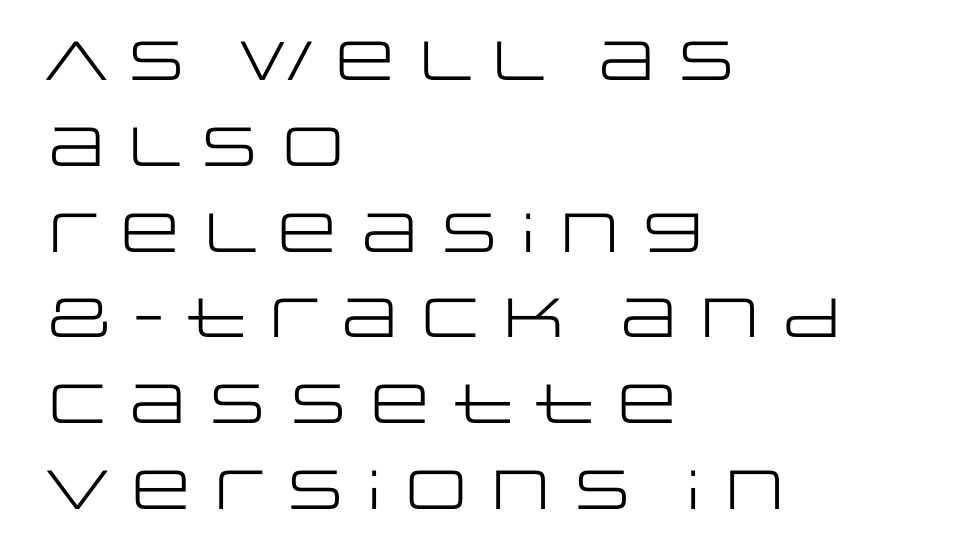
Regarding serifs, this sample does without them. A typesetter would mark this as roman, not italic. Compared with typical body copy, the letter spacing here is the same. Alignment: flush left. Looks like regular typesetting: each glyph gets only the width it needs. Only glyphs here, with clear space below each row.
